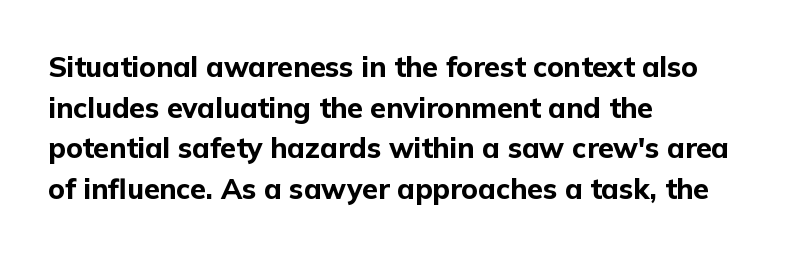
Q: Is the text bold? A: Yes.
Q: Is the text italic (slanted)? A: No, it is upright.
Q: Is the typeface a serif or a sans-serif typeface? A: Sans-serif.
Q: Is the text underlined? A: No.
Q: How is the paragraph aligned? A: Left-aligned.
Q: Is the spacing between letters normal or unusually wide? A: Normal.
Q: Is the spacing between lines tight, normal or loose? A: Normal.
Q: Width (condensed, normal, or wide)? A: Normal.
Q: Stroke contrast? A: Low.
Q: x-height? A: Medium.
Q: Monospaced? A: No.
